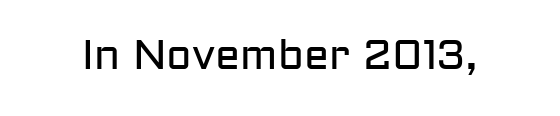
Q: Is the text bold? A: No.
Q: Is the text italic (slanted)? A: No, it is upright.
Q: Is the typeface a serif or a sans-serif typeface? A: Sans-serif.
Q: Is the text underlined? A: No.
Q: Is the spacing between letters normal or unusually wide? A: Normal.
Q: Width (condensed, normal, or wide)? A: Normal.
Q: Stroke contrast? A: Low.
Q: x-height? A: Medium.
Q: Monospaced? A: No.
